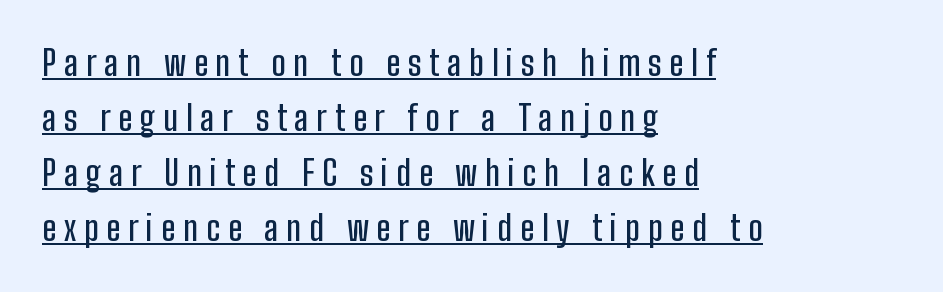
Q: Is the text italic (slanted)? A: No, it is upright.
Q: Is the typeface a serif or a sans-serif typeface? A: Sans-serif.
Q: Is the text underlined? A: Yes.
Q: How is the paragraph aligned? A: Left-aligned.
Q: Is the spacing between letters normal or unusually wide? A: Unusually wide.
Q: Is the spacing between lines tight, normal or loose? A: Normal.
Q: Width (condensed, normal, or wide)? A: Condensed.
Q: Stroke contrast? A: Low.
Q: x-height? A: Medium.
Q: Monospaced? A: No.
